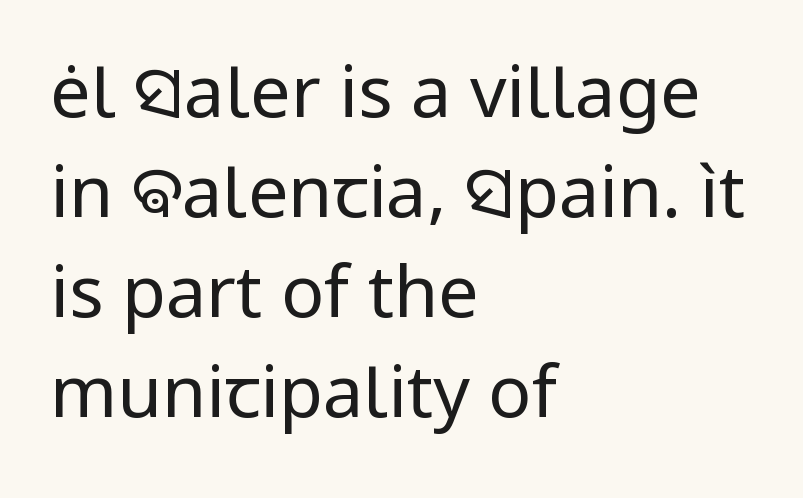
The image shows 72 px regular-weight sans-serif type, upright; set left-aligned, normal line spacing (1.39x), normal letter spacing, not underlined; low stroke contrast and a medium x-height.
